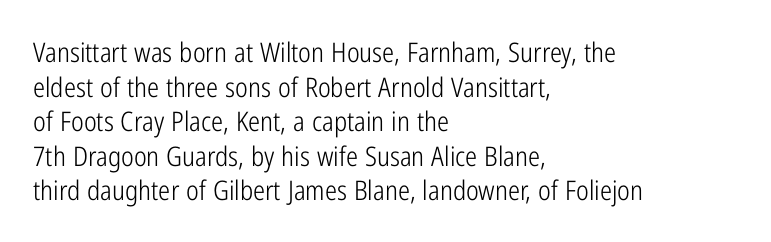
Q: Is the text bold? A: No.
Q: Is the text italic (slanted)? A: No, it is upright.
Q: Is the text underlined? A: No.
Q: How is the paragraph aligned? A: Left-aligned.
Q: Is the spacing between letters normal or unusually wide? A: Normal.
Q: Is the spacing between lines tight, normal or loose? A: Normal.
